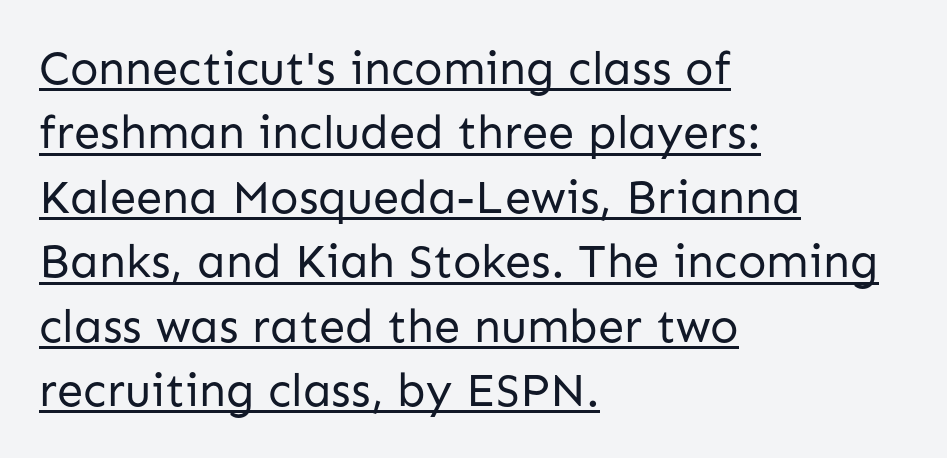
The rendered words wear a rule along their underside. Every character sits straight up, as roman type does. Nothing unusual about the tracking: characters are spaced as the font intends. Think of a printed novel: that variable character pitch is what you see here. The strokes carry an ordinary text weight at most. Normally led — the rows are evenly, conventionally spaced.
